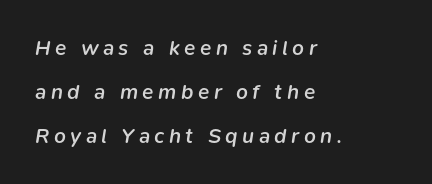
{"italic": "yes", "lean": "right", "slant_degrees": 9, "bold": "semi", "underline": "no", "align": "left", "line_spacing": "loose", "line_spacing_ratio": 2.09, "letter_spacing": "wide", "letter_spacing_em": 0.21, "glyph_px": 21}
